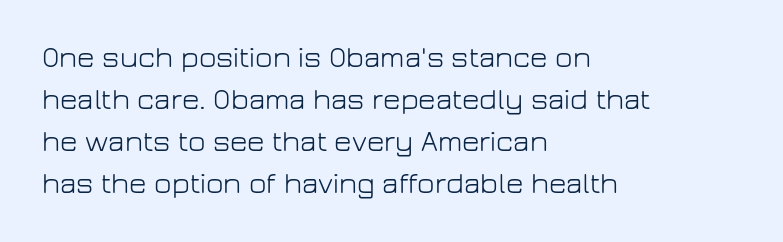
The image shows 30 px light sans-serif type, upright; set left-aligned, normal line spacing (1.4x), normal letter spacing, not underlined; low stroke contrast and a medium x-height.
